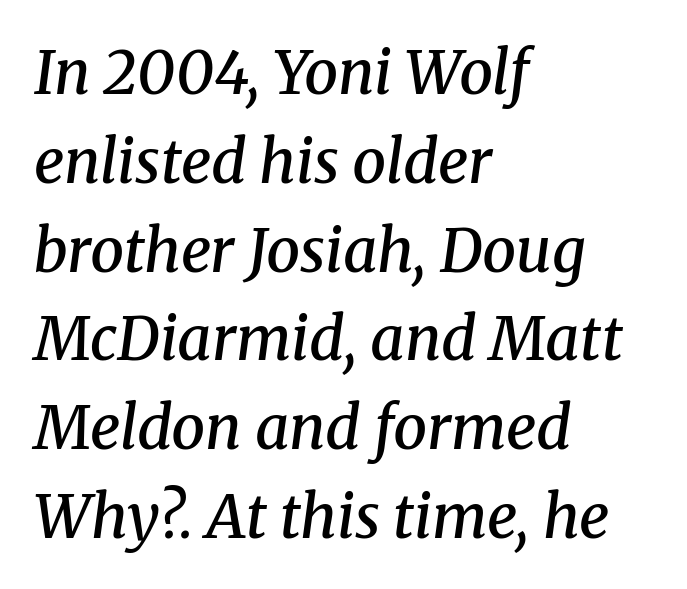
The image shows 60 px semibold serif type, italic (leaning right); set left-aligned, normal line spacing (1.48x), normal letter spacing, not underlined; medium stroke contrast and a medium x-height.
